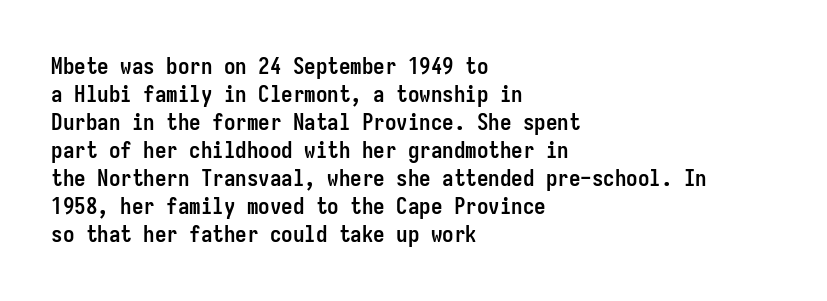
Look at the stroke-to-counter ratio: heavy, a bold. Ordinary non-slanted type is in use. The baseline area is clear. The setting favours the left margin, as ordinary paragraphs usually do. Look at the tracking — it's just the regular setting, nothing added.
